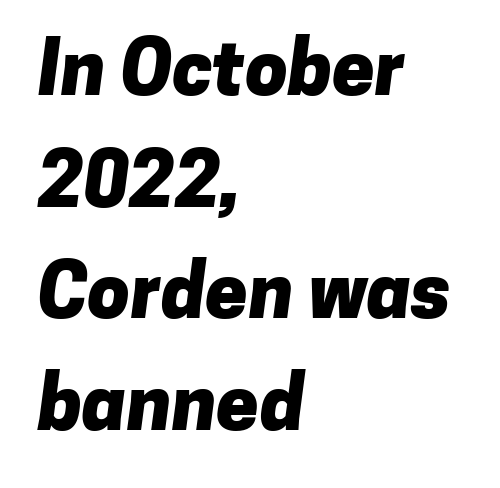
The image shows 76 px heavy sans-serif type; set left-aligned, normal line spacing (1.47x), normal letter spacing, not underlined; low stroke contrast and a medium x-height.
